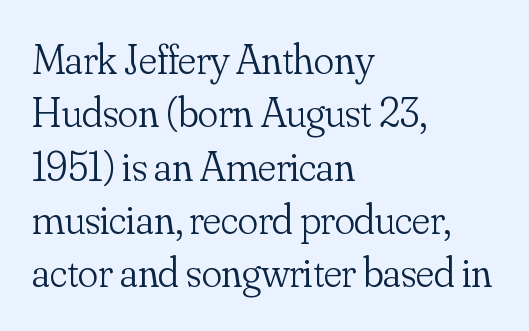
{"serif": "yes", "italic": "no", "bold": "no", "weight": "light", "width": "normal", "stroke_contrast": "low", "x_height": "small", "monospaced": "no", "underline": "no", "align": "left", "line_spacing": "normal", "line_spacing_ratio": 1.27, "letter_spacing": "normal", "letter_spacing_em": 0.0, "glyph_px": 42}
